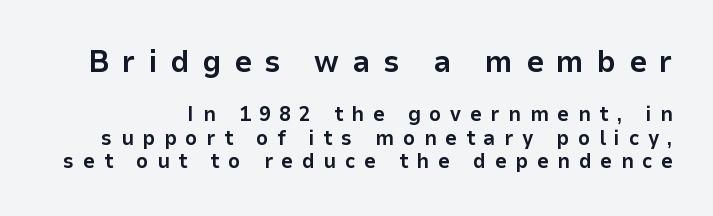
Q: Is the text bold? A: Yes.
Q: Is the text italic (slanted)? A: No, it is upright.
Q: Is the typeface a serif or a sans-serif typeface? A: Sans-serif.
Q: Is the text underlined? A: No.
Q: Is the spacing between letters normal or unusually wide? A: Unusually wide.
Q: Is the spacing between lines tight, normal or loose? A: Tight.
Q: Which block of text is set in a larger size, the first (top) or the second (bottom)? A: The first (top) one.
Q: Width (condensed, normal, or wide)? A: Normal.
Q: Stroke contrast? A: Low.
Q: x-height? A: Medium.
Q: Monospaced? A: No.
